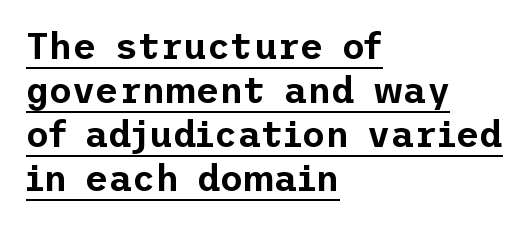
The image shows 36 px sans-serif type, upright; set left-aligned, line spacing 1.22x, normal letter spacing, underlined; low stroke contrast and a medium x-height.
